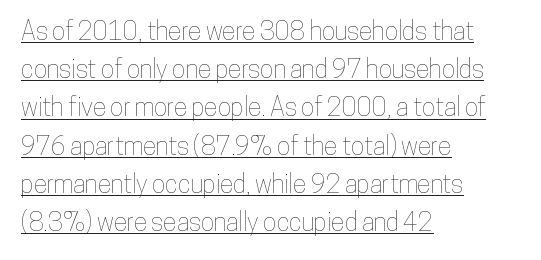
Reading down the column, the eye jumps a familiar distance to each next line. Is the block centered? No — it sits flush against the left margin. Short note: letters normally spaced. Vertical strokes here are truly vertical. The glyphs are accompanied by a horizontal stroke just below them.
